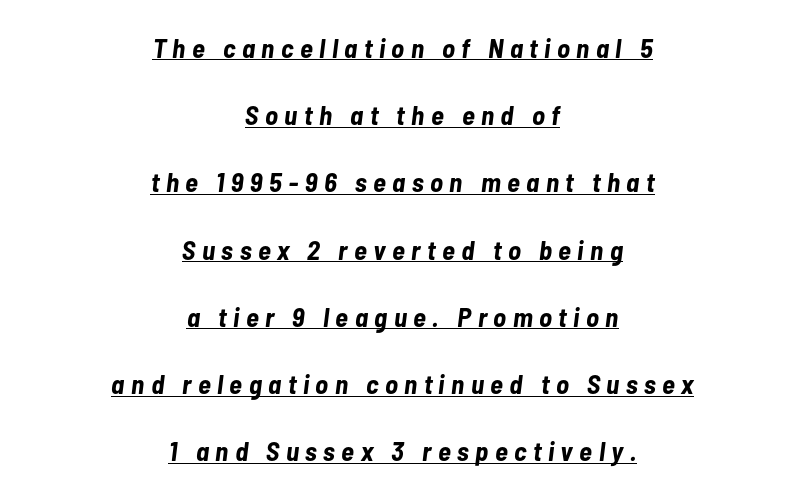
Q: Is the text bold? A: Yes.
Q: Is the text italic (slanted)? A: Yes, it leans right by about 7 degrees.
Q: Is the text underlined? A: Yes.
Q: How is the paragraph aligned? A: Centered.
Q: Is the spacing between letters normal or unusually wide? A: Unusually wide.
Q: Is the spacing between lines tight, normal or loose? A: Loose.
